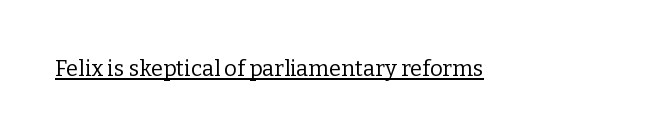
{"italic": "no", "bold": "no", "underline": "yes", "letter_spacing": "normal", "letter_spacing_em": 0.0, "glyph_px": 22}
